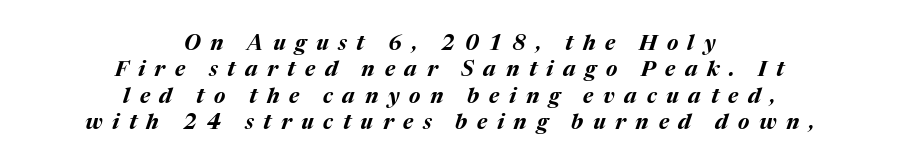
The area under the type is left untouched. Notice how descenders clear the ascenders below comfortably — that's standard leading. This is heavy type, rendered in bold. Slanted lettering throughout. Look at the tracking — it's clearly loosened, letters drifting apart.
